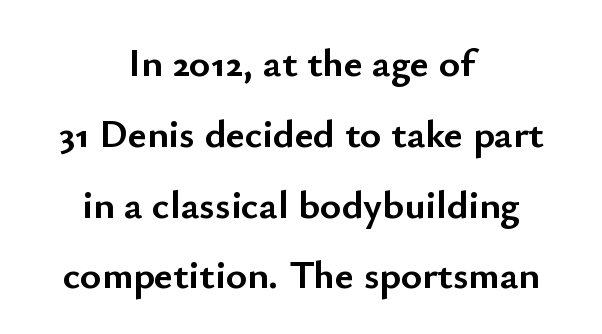
The letters advance in unequal steps, a hallmark of proportional type. This sample uses an upright cut, with every glyph sitting square on the baseline. The face used here has the dense, thick strokes of a bold. Tracking here is standard; glyphs follow each other at the usual distance. Plain, unruled lines of type.
